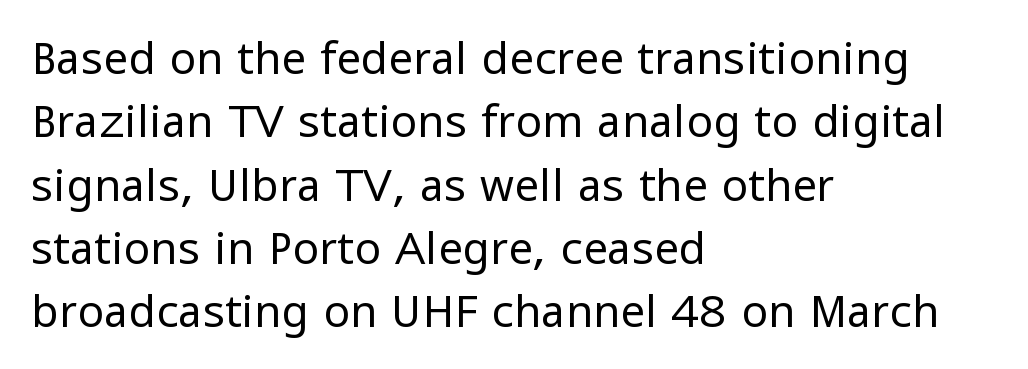
Does extra space separate the letters? No, they use regular spacing. This sample keeps an unexceptional amount of space between lines. The face used here is proportionally spaced, like ordinary book or web type. Short and long lines alike share a common starting point at left. Every character sits straight up, as roman type does. Each stroke keeps to a modest, everyday thickness or less.
